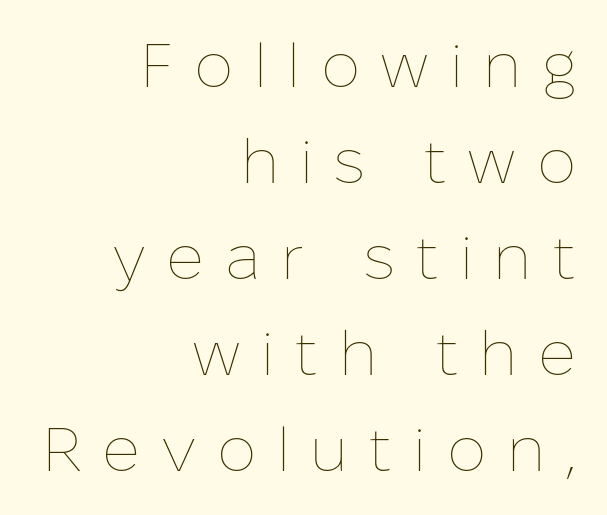
{"italic": "no", "bold": "no", "weight": "thin", "width": "normal", "stroke_contrast": "low", "x_height": "medium", "monospaced": "no", "underline": "no", "align": "right", "line_spacing": "normal", "line_spacing_ratio": 1.55, "letter_spacing": "wide", "letter_spacing_em": 0.33, "glyph_px": 62}
